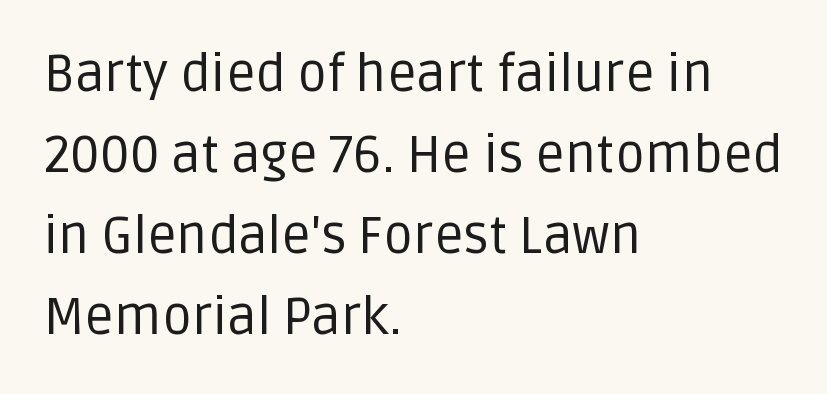
Q: Is the text bold? A: No.
Q: Is the text italic (slanted)? A: No, it is upright.
Q: Is the typeface a serif or a sans-serif typeface? A: Sans-serif.
Q: Is the text underlined? A: No.
Q: How is the paragraph aligned? A: Left-aligned.
Q: Is the spacing between letters normal or unusually wide? A: Normal.
Q: Is the spacing between lines tight, normal or loose? A: Normal.
Q: Width (condensed, normal, or wide)? A: Normal.
Q: Stroke contrast? A: Low.
Q: x-height? A: Large.
Q: Monospaced? A: No.
